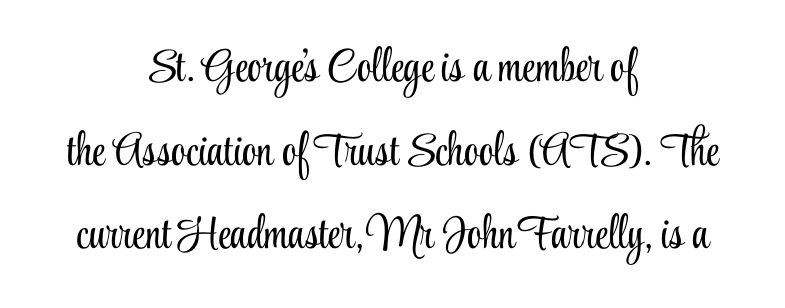
Only glyphs here, with clear space below each row. There is no visible air inserted between adjacent glyphs. Line starts and ends both wander, symmetrically.
